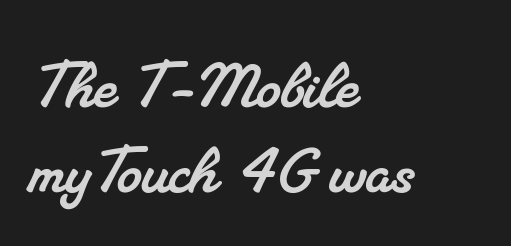
Standard letterfit; no display-style spreading of the glyphs. The type family on display is of the serif kind. If you drew a ruler down the left edge, every line would touch it. Each new line begins almost immediately beneath the previous one. Beneath every word, the page is bare. Character widths vary here, with narrow letters taking less room than wide ones.
